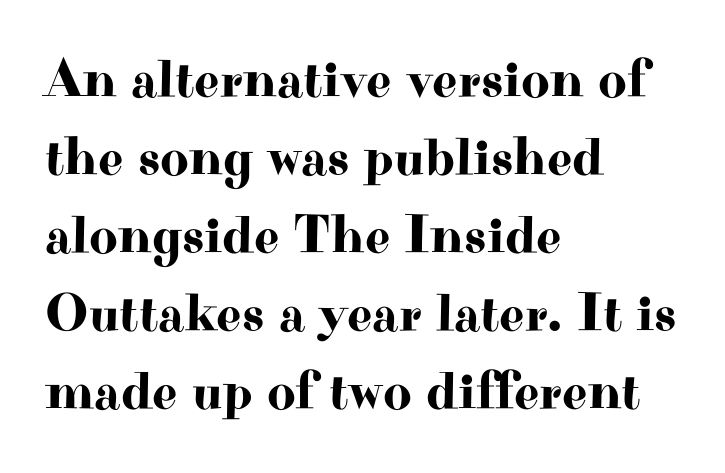
Q: Is the text italic (slanted)? A: No, it is upright.
Q: Is the typeface a serif or a sans-serif typeface? A: Serif.
Q: Is the text underlined? A: No.
Q: How is the paragraph aligned? A: Left-aligned.
Q: Is the spacing between letters normal or unusually wide? A: Normal.
Q: Is the spacing between lines tight, normal or loose? A: Normal.
Q: Width (condensed, normal, or wide)? A: Wide.
Q: Stroke contrast? A: High.
Q: x-height? A: Small.
Q: Monospaced? A: No.
